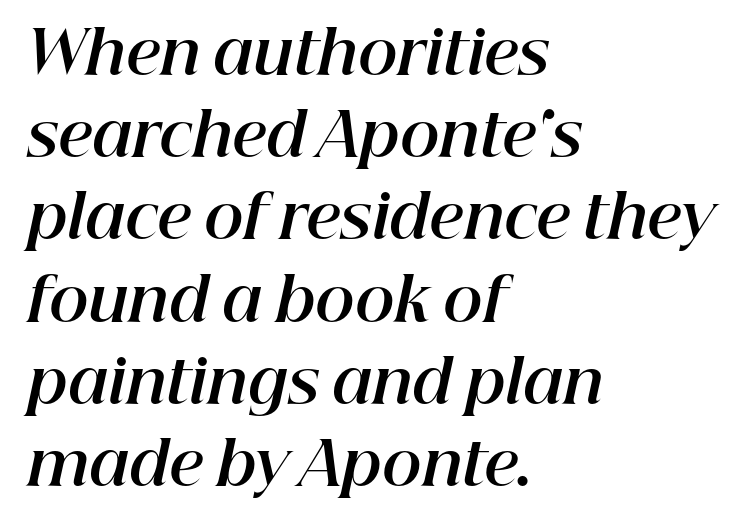
The image shows 60 px bold type, italic (leaning right); set left-aligned, normal line spacing (1.37x), normal letter spacing, not underlined; high stroke contrast and a medium x-height.
